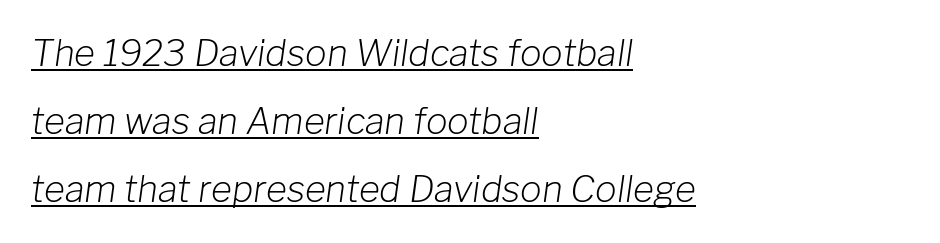
{"italic": "yes", "lean": "right", "slant_degrees": 8, "bold": "no", "weight": "light", "width": "normal", "stroke_contrast": "low", "x_height": "medium", "monospaced": "no", "underline": "yes", "align": "left", "line_spacing_ratio": 1.89, "letter_spacing": "normal", "letter_spacing_em": 0.0, "glyph_px": 36}
